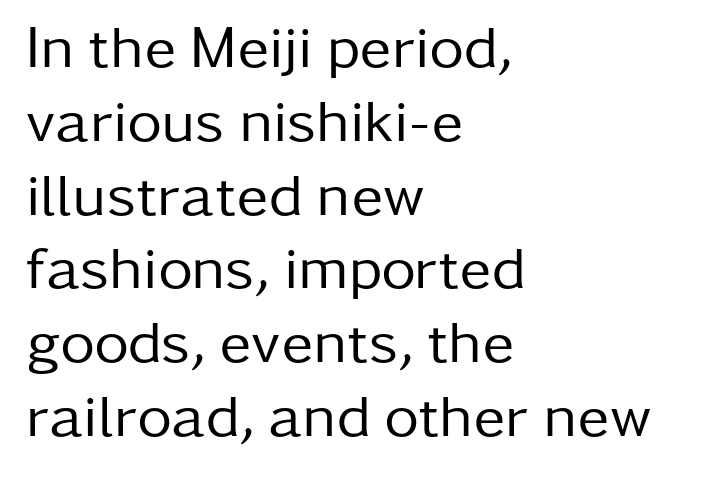
Letterform terminals end flat and unadorned throughout the passage. Underlining? Definitely not there. Note the varied advance widths — an 'i' is clearly narrower than an 'm'. Each stroke keeps to a modest, everyday thickness or less. What stands out about the letter spacing? Nothing — it is the standard amount. The specimen reads as upright at a glance.
